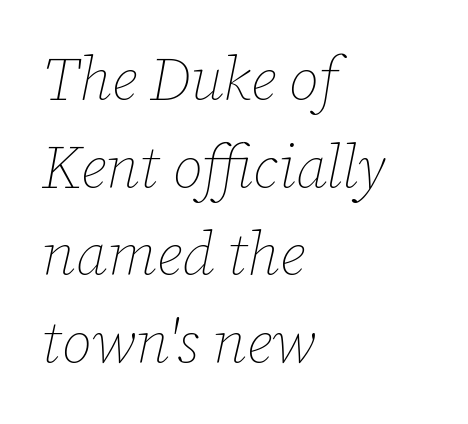
Default kerning and tracking; the words read as compact shapes. Do the characters align in a grid? No, the font is proportional. Emphasis-style slanted type is in use. Bold? No — there's no thickening of the strokes.
